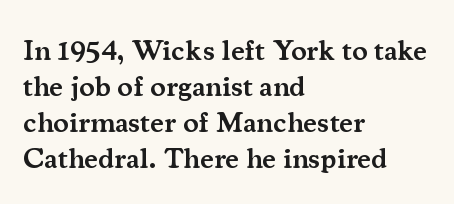
{"serif": "yes", "italic": "no", "bold": "semi", "weight": "semibold", "width": "normal", "stroke_contrast": "medium", "x_height": "small", "monospaced": "no", "underline": "no", "align": "left", "line_spacing_ratio": 1.24, "letter_spacing": "normal", "letter_spacing_em": 0.0, "glyph_px": 29}
